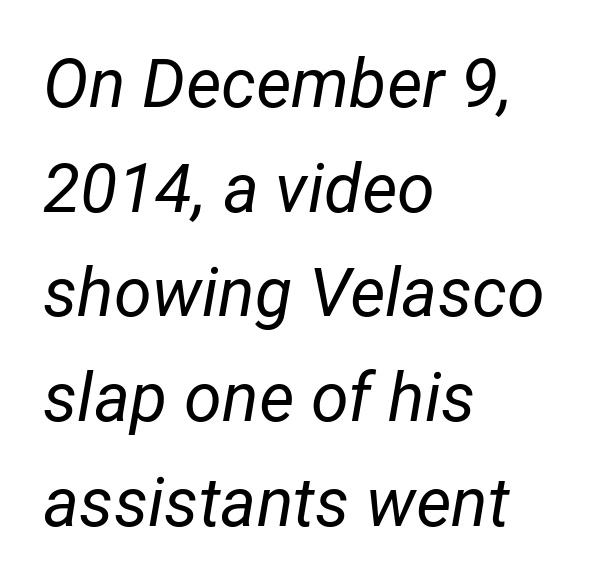
{"italic": "yes", "lean": "right", "slant_degrees": 12, "bold": "no", "weight": "regular", "width": "normal", "stroke_contrast": "low", "x_height": "medium", "monospaced": "no", "underline": "no", "align": "left", "line_spacing": "normal", "line_spacing_ratio": 1.54, "letter_spacing": "normal", "letter_spacing_em": 0.0, "glyph_px": 68}
